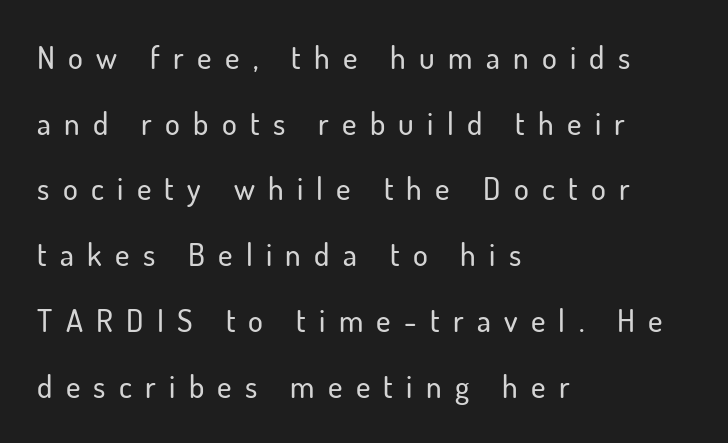
Q: Is the text italic (slanted)? A: No, it is upright.
Q: Is the typeface a serif or a sans-serif typeface? A: Sans-serif.
Q: Is the text underlined? A: No.
Q: How is the paragraph aligned? A: Left-aligned.
Q: Is the spacing between letters normal or unusually wide? A: Unusually wide.
Q: Is the spacing between lines tight, normal or loose? A: Loose.
Q: Width (condensed, normal, or wide)? A: Normal.
Q: Stroke contrast? A: Low.
Q: x-height? A: Small.
Q: Monospaced? A: No.
